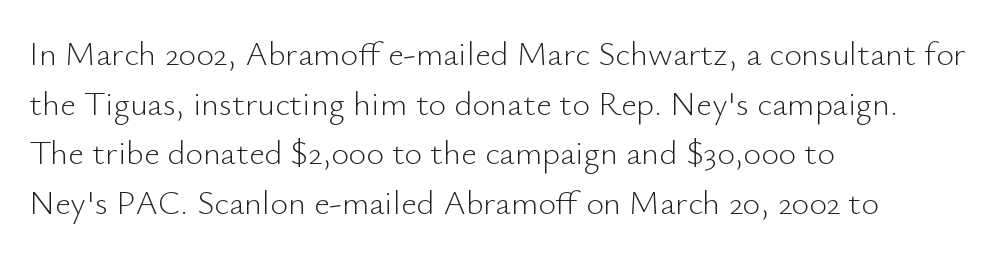
The gap between lines stays unmarked. The cut favours lightness, reaching ordinary text weight at its darkest. Nope, no serifs anywhere on these letters. All the whitespace from short lines collects on the right.
